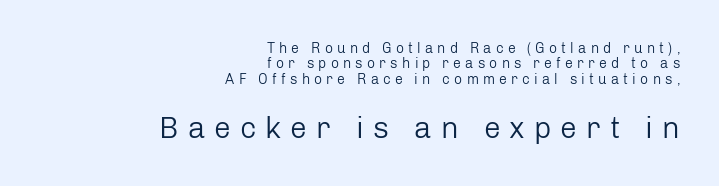
Is this a sans? Yes — the strokes have no serifs. Note the varied advance widths — an 'i' is clearly narrower than an 'm'. Visually, the bottom section dominates because its glyphs are scaled up. A typesetter would call this leading minimal, almost set solid.
